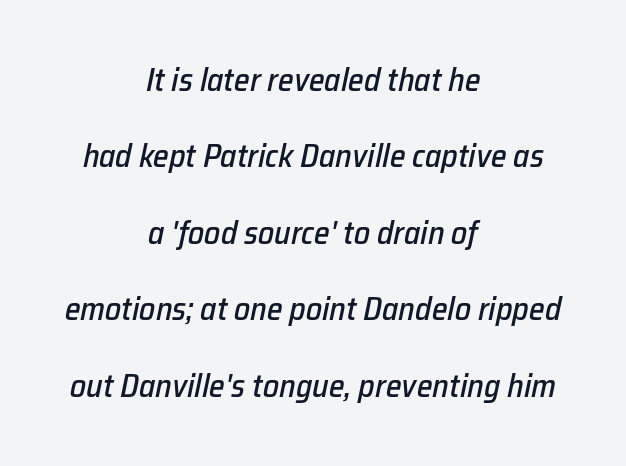
Q: Is the text italic (slanted)? A: Yes, it leans right by about 12 degrees.
Q: Is the text underlined? A: No.
Q: How is the paragraph aligned? A: Centered.
Q: Is the spacing between letters normal or unusually wide? A: Normal.
Q: Is the spacing between lines tight, normal or loose? A: Loose.
Q: Width (condensed, normal, or wide)? A: Normal.
Q: Stroke contrast? A: Low.
Q: x-height? A: Medium.
Q: Monospaced? A: No.
